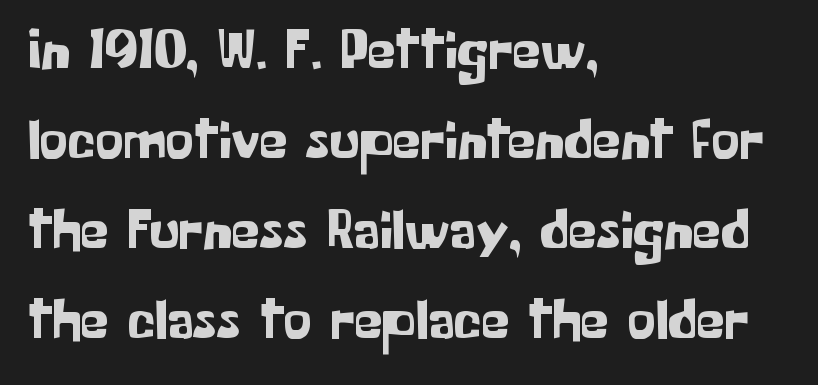
The image shows 57 px sans-serif type, upright; set left-aligned, normal line spacing (1.58x), normal letter spacing, not underlined; low stroke contrast and a medium x-height.
